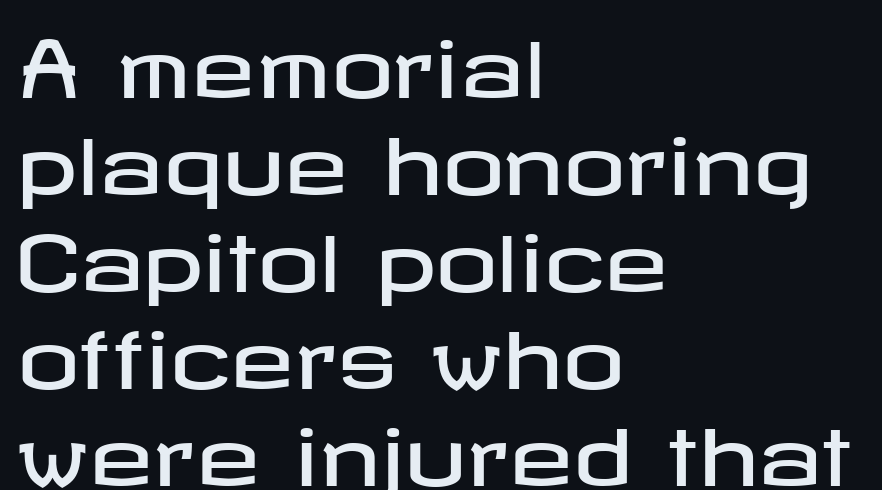
Evenly set lines give the paragraph a standard silhouette. Upright lettering throughout. Is this a sans? Yes — the strokes have no serifs. Which margin do the lines hug? The left one — the right edge is uneven. Words appear dense and cohesive because spacing is normal.
